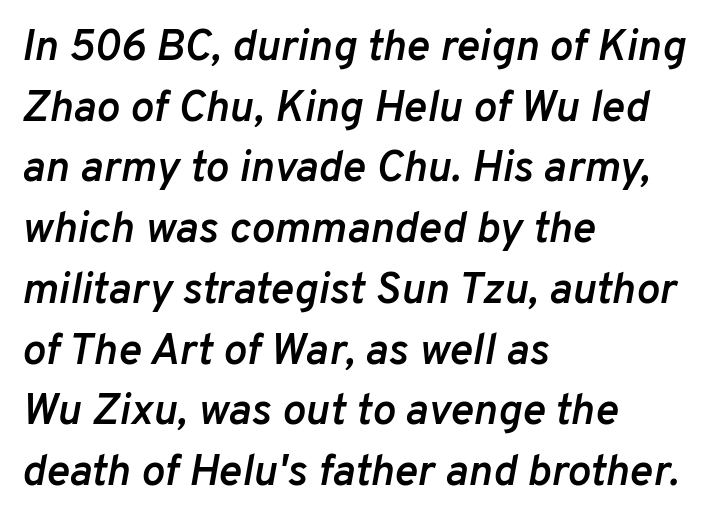
{"italic": "yes", "lean": "right", "slant_degrees": 10, "bold": "semi", "weight": "semibold", "width": "normal", "stroke_contrast": "low", "x_height": "medium", "monospaced": "no", "underline": "no", "align": "left", "line_spacing": "normal", "line_spacing_ratio": 1.38, "letter_spacing": "normal", "letter_spacing_em": 0.0, "glyph_px": 44}
